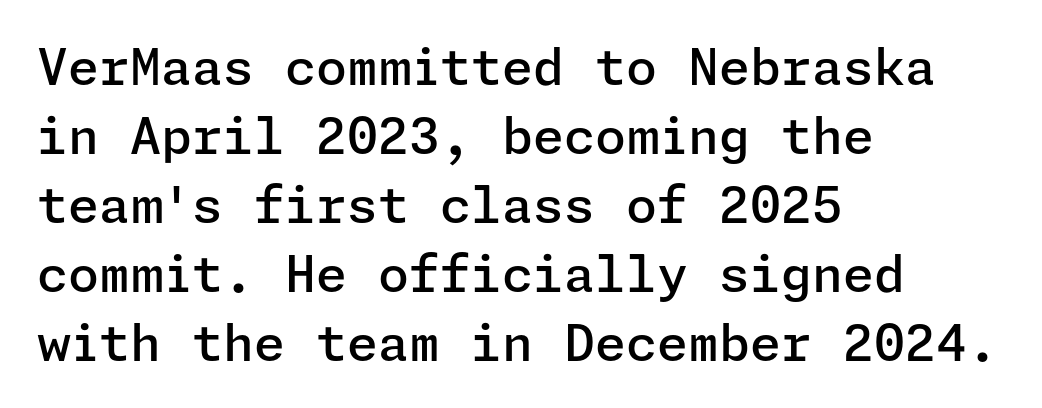
The letterforms sit shoulder to shoulder at normal distance. Quick note: underline off. A typesetter would label this face a sans. These lines were composed using upright roman letters.
